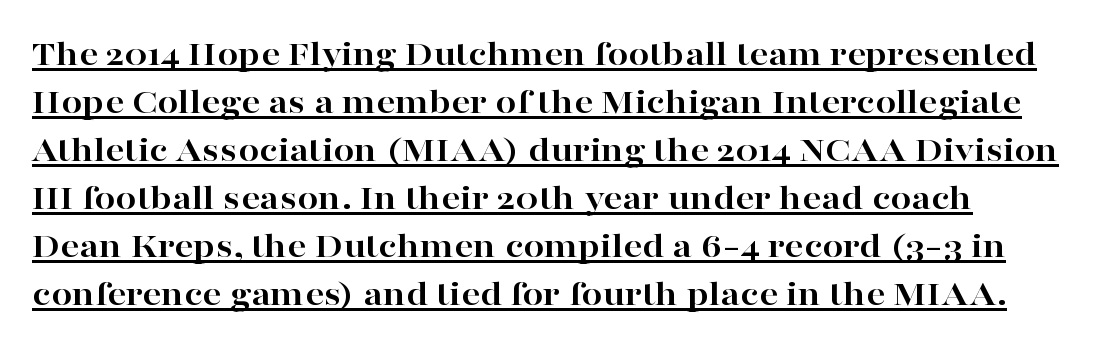
Q: Is the text bold? A: Yes.
Q: Is the text italic (slanted)? A: No, it is upright.
Q: Is the typeface a serif or a sans-serif typeface? A: Serif.
Q: Is the text underlined? A: Yes.
Q: Is the spacing between letters normal or unusually wide? A: Normal.
Q: Is the spacing between lines tight, normal or loose? A: Normal.
Q: Width (condensed, normal, or wide)? A: Wide.
Q: Stroke contrast? A: High.
Q: x-height? A: Medium.
Q: Monospaced? A: No.
